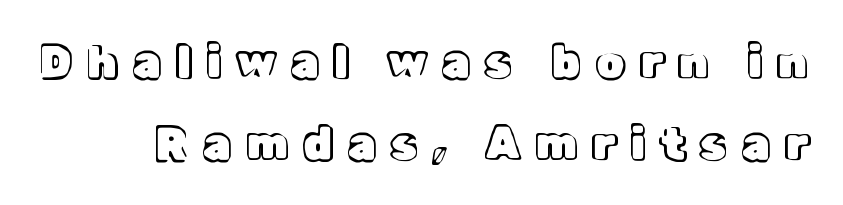
A bare baseline throughout the passage. These lines were composed using upright roman letters. A typesetter would call this proportional, since set widths differ per character. Someone cranked the tracking dial way up on this one.
